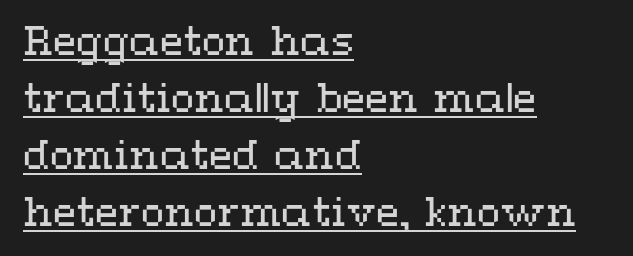
{"italic": "no", "bold": "no", "weight": "regular", "width": "wide", "stroke_contrast": "medium", "x_height": "medium", "monospaced": "no", "underline": "yes", "align": "left", "line_spacing": "normal", "line_spacing_ratio": 1.5, "letter_spacing": "normal", "letter_spacing_em": 0.0, "glyph_px": 38}
